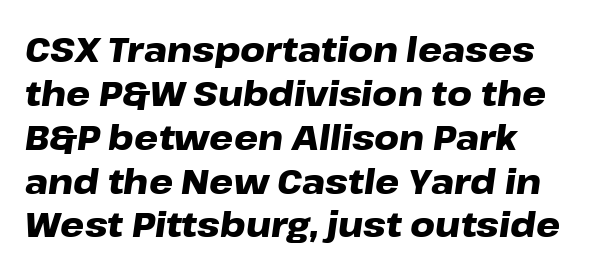
{"italic": "yes", "lean": "right", "slant_degrees": 8, "bold": "yes", "weight": "heavy", "width": "wide", "stroke_contrast": "low", "x_height": "medium", "monospaced": "no", "underline": "no", "align": "left", "line_spacing": "normal", "line_spacing_ratio": 1.29, "letter_spacing": "normal", "letter_spacing_em": 0.0, "glyph_px": 34}
